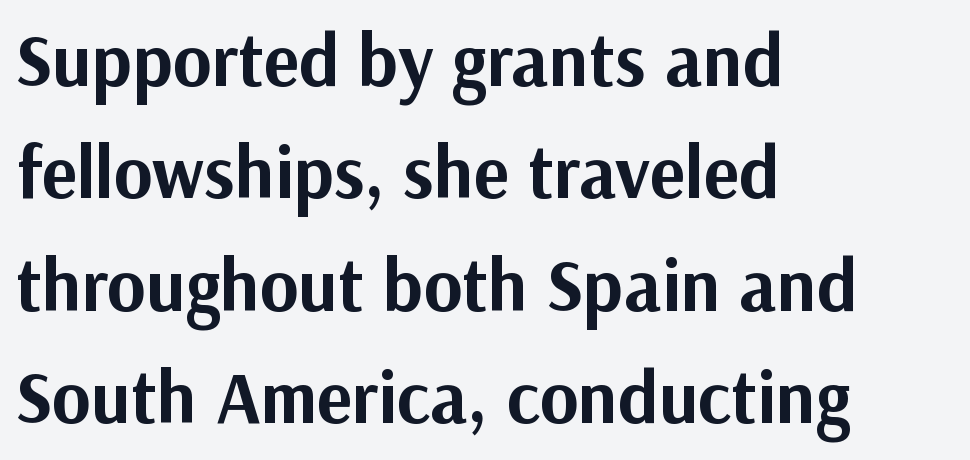
The image shows 74 px bold sans-serif type, upright; set left-aligned, normal line spacing (1.52x), normal letter spacing, not underlined; medium stroke contrast and a medium x-height.
